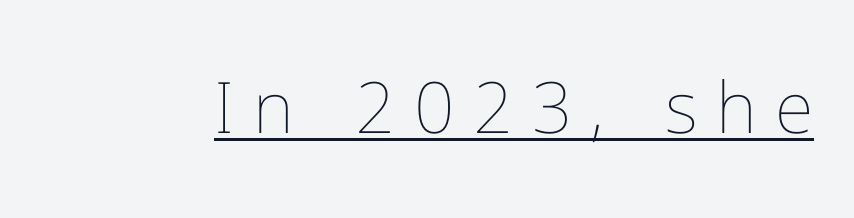
{"italic": "no", "bold": "no", "weight": "thin", "width": "normal", "stroke_contrast": "low", "x_height": "medium", "monospaced": "no", "underline": "yes", "letter_spacing": "wide", "letter_spacing_em": 0.26, "glyph_px": 71}
